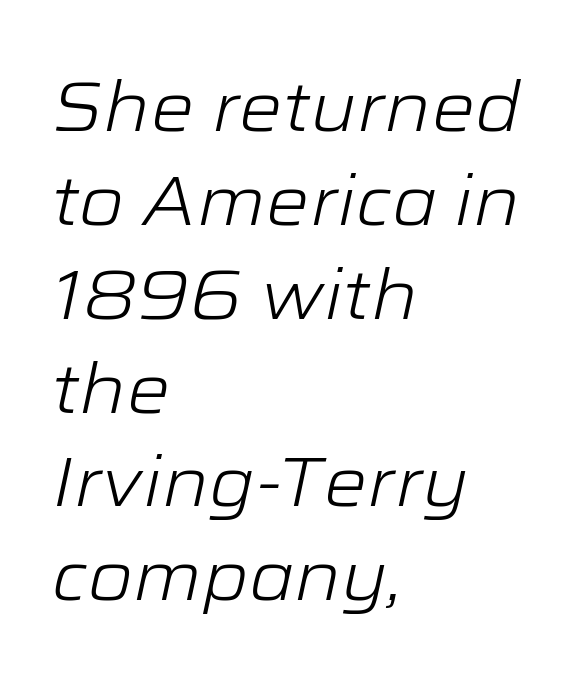
{"italic": "yes", "lean": "right", "slant_degrees": 12, "bold": "no", "weight": "light", "width": "wide", "stroke_contrast": "low", "x_height": "medium", "monospaced": "no", "underline": "no", "align": "left", "line_spacing": "normal", "line_spacing_ratio": 1.36, "letter_spacing": "normal", "letter_spacing_em": 0.0, "glyph_px": 69}
